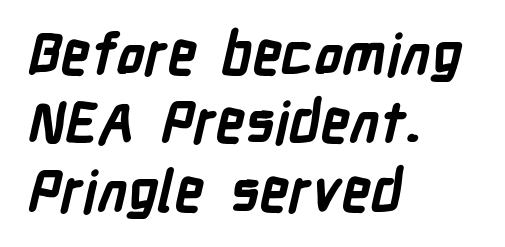
Letter spacing: default. Descenders hang freely into open space. Is this a fixed-width face? No — the glyphs have proportional, varying widths. The text block is weighted toward the left margin, trailing off unevenly rightward. Serif or sans? Sans — the stroke terminals are bare.
